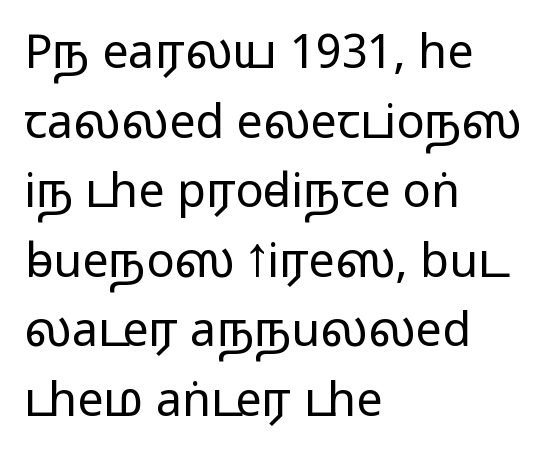
The image shows 47 px regular-weight, wide sans-serif type, upright; set left-aligned, normal line spacing (1.48x), normal letter spacing, not underlined; low stroke contrast and a medium x-height.
